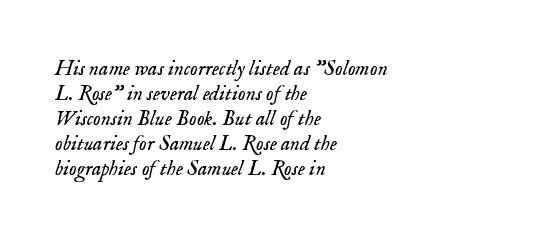
The image shows 21 px text type, italic (leaning right); set left-aligned, line spacing 1.19x, normal letter spacing, not underlined.
